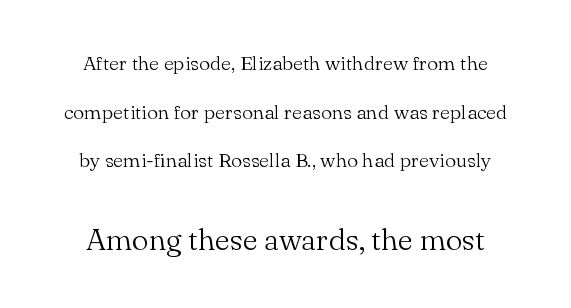
Q: Is the text bold? A: No.
Q: Is the text italic (slanted)? A: No, it is upright.
Q: Is the typeface a serif or a sans-serif typeface? A: Serif.
Q: Is the text underlined? A: No.
Q: Is the spacing between letters normal or unusually wide? A: Normal.
Q: Is the spacing between lines tight, normal or loose? A: Loose.
Q: Which block of text is set in a larger size, the first (top) or the second (bottom)? A: The second (bottom) one.
Q: Width (condensed, normal, or wide)? A: Normal.
Q: Stroke contrast? A: Medium.
Q: x-height? A: Small.
Q: Monospaced? A: No.
